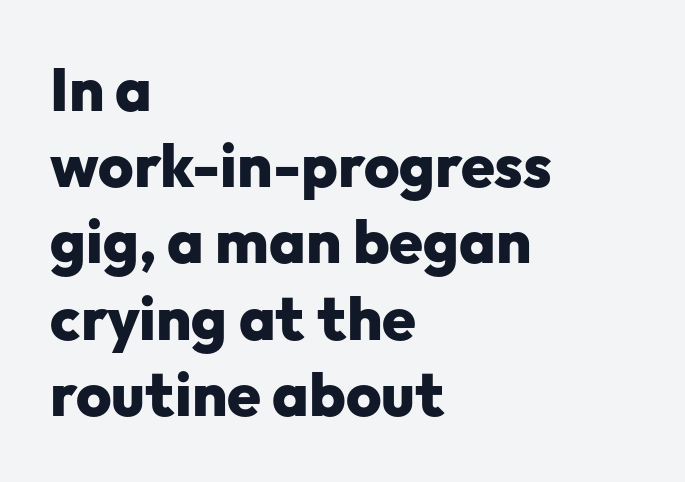
The image shows 61 px heavy sans-serif type, upright; set left-aligned, normal line spacing (1.25x), normal letter spacing, not underlined; low stroke contrast and a medium x-height.
